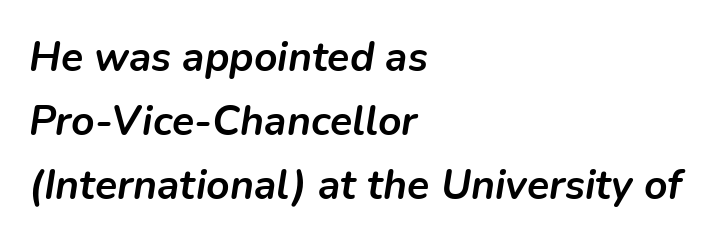
Q: Is the text bold? A: Yes.
Q: Is the text italic (slanted)? A: Yes, it leans right by about 9 degrees.
Q: Is the text underlined? A: No.
Q: How is the paragraph aligned? A: Left-aligned.
Q: Is the spacing between letters normal or unusually wide? A: Normal.
Q: Is the spacing between lines tight, normal or loose? A: Normal.
Q: Width (condensed, normal, or wide)? A: Normal.
Q: Stroke contrast? A: Low.
Q: x-height? A: Medium.
Q: Monospaced? A: No.
